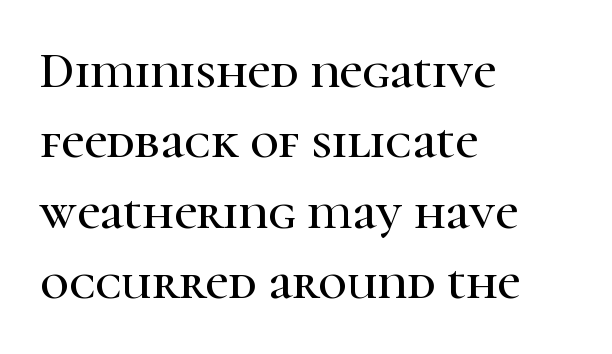
You can tell it's not italic because the verticals are truly vertical. You could not count columns in this text — the font is proportionally spaced. Standard letterfit; no display-style spreading of the glyphs. Which margin do the lines hug? The left one — the right edge is uneven.
